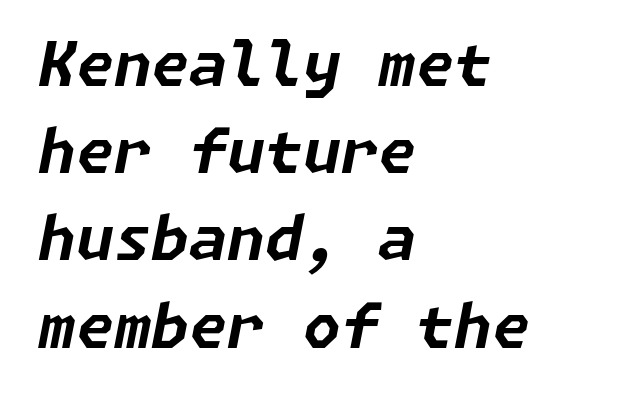
Q: Is the text bold? A: Yes.
Q: Is the text italic (slanted)? A: Yes, it leans right by about 11 degrees.
Q: Is the text underlined? A: No.
Q: How is the paragraph aligned? A: Left-aligned.
Q: Is the spacing between letters normal or unusually wide? A: Normal.
Q: Is the spacing between lines tight, normal or loose? A: Normal.
Q: Width (condensed, normal, or wide)? A: Normal.
Q: Stroke contrast? A: Low.
Q: x-height? A: Medium.
